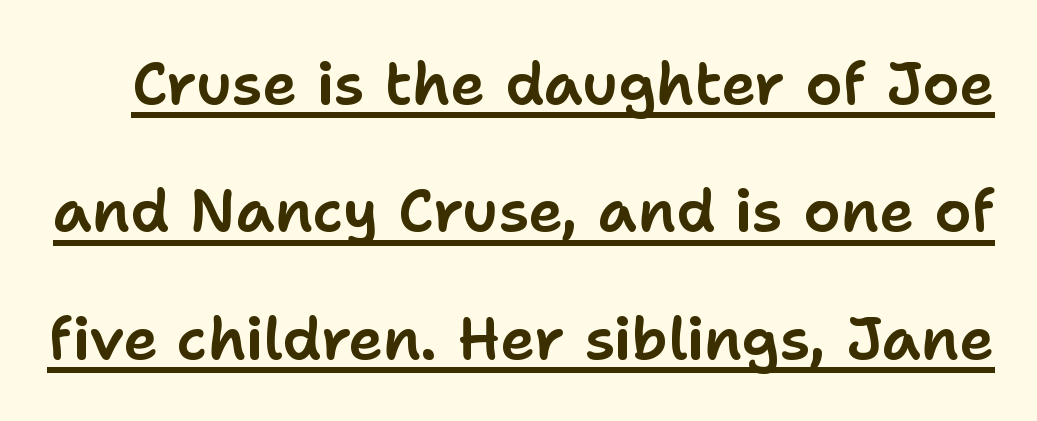
Q: Is the text italic (slanted)? A: No, it is upright.
Q: Is the typeface a serif or a sans-serif typeface? A: Sans-serif.
Q: Is the text underlined? A: Yes.
Q: Is the spacing between letters normal or unusually wide? A: Normal.
Q: Is the spacing between lines tight, normal or loose? A: Loose.
Q: Width (condensed, normal, or wide)? A: Normal.
Q: Stroke contrast? A: Low.
Q: x-height? A: Medium.
Q: Monospaced? A: No.
